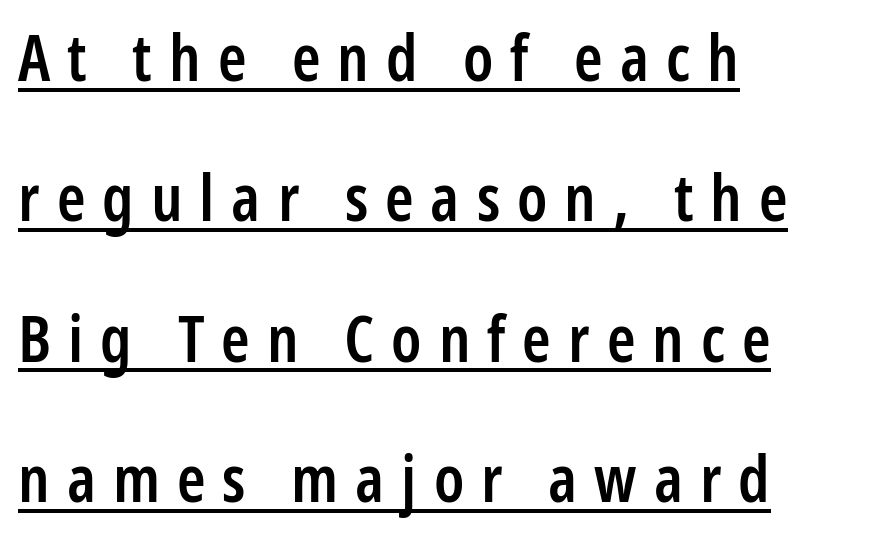
The image shows 65 px semibold, condensed sans-serif type, upright; set left-aligned, loose line spacing (2.16x), unusually wide letter spacing (+0.26 em), underlined; low stroke contrast and a medium x-height.
